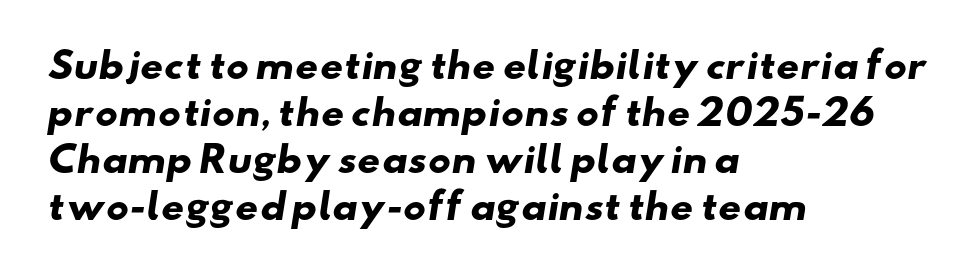
Q: Is the text bold? A: Yes.
Q: Is the typeface a serif or a sans-serif typeface? A: Sans-serif.
Q: Is the text underlined? A: No.
Q: How is the paragraph aligned? A: Left-aligned.
Q: Is the spacing between letters normal or unusually wide? A: Normal.
Q: Is the spacing between lines tight, normal or loose? A: Normal.
Q: Width (condensed, normal, or wide)? A: Wide.
Q: Stroke contrast? A: Low.
Q: x-height? A: Small.
Q: Monospaced? A: No.
